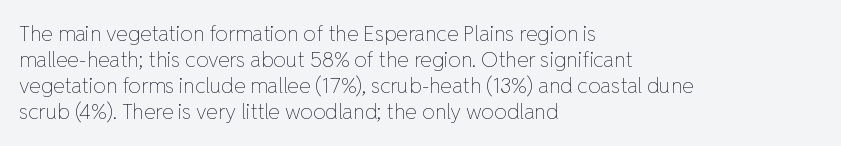
Q: Is the text bold? A: No.
Q: Is the text italic (slanted)? A: No, it is upright.
Q: Is the text underlined? A: No.
Q: How is the paragraph aligned? A: Left-aligned.
Q: Is the spacing between letters normal or unusually wide? A: Normal.
